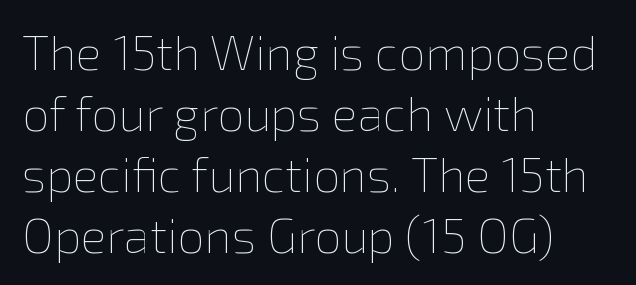
{"italic": "no", "bold": "no", "weight": "thin", "width": "normal", "stroke_contrast": "low", "x_height": "medium", "monospaced": "no", "underline": "no", "align": "left", "line_spacing": "normal", "line_spacing_ratio": 1.27, "letter_spacing": "normal", "letter_spacing_em": 0.0, "glyph_px": 48}
